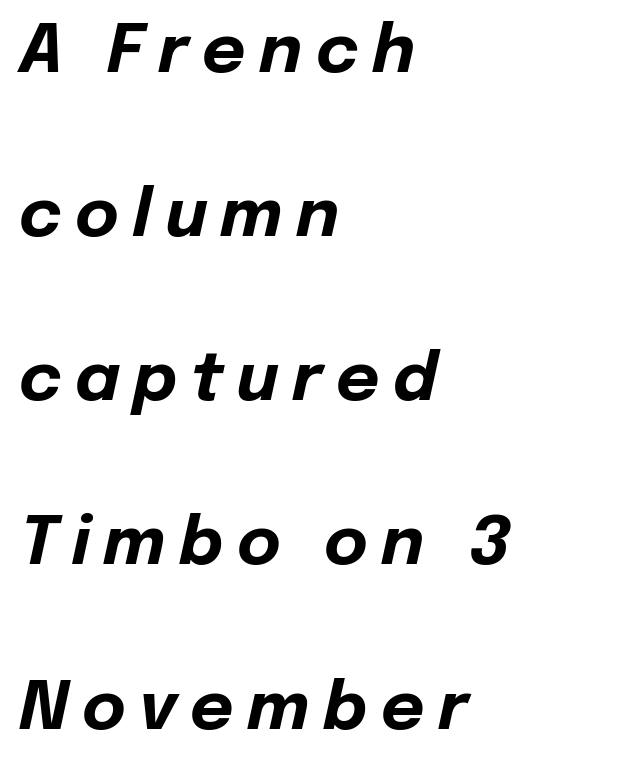
Q: Is the text bold? A: Yes.
Q: Is the text italic (slanted)? A: Yes, it leans right by about 12 degrees.
Q: Is the text underlined? A: No.
Q: How is the paragraph aligned? A: Left-aligned.
Q: Is the spacing between letters normal or unusually wide? A: Unusually wide.
Q: Is the spacing between lines tight, normal or loose? A: Loose.
Q: Width (condensed, normal, or wide)? A: Normal.
Q: Stroke contrast? A: Low.
Q: x-height? A: Medium.
Q: Monospaced? A: No.
